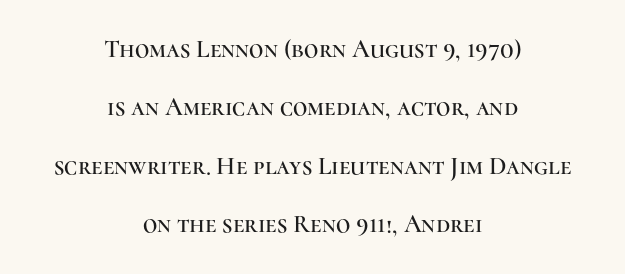
{"italic": "no", "underline": "no", "align": "center", "line_spacing": "loose", "line_spacing_ratio": 2.34, "letter_spacing": "normal", "letter_spacing_em": 0.0, "glyph_px": 25}
